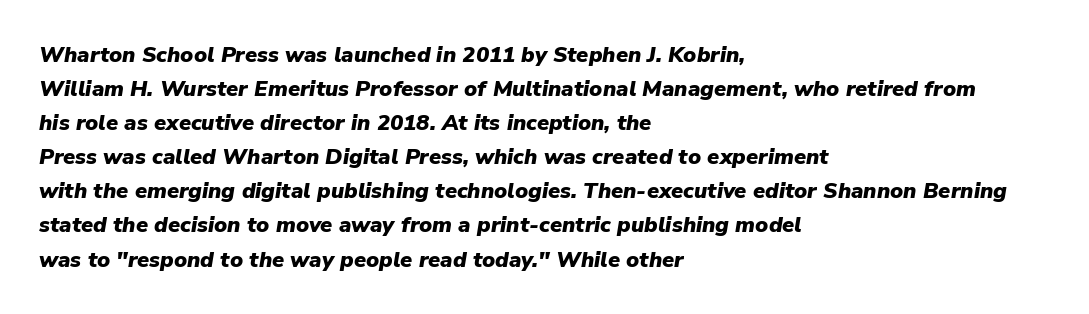
Q: Is the text bold? A: Yes.
Q: Is the text italic (slanted)? A: Yes, it leans right by about 9 degrees.
Q: Is the text underlined? A: No.
Q: How is the paragraph aligned? A: Left-aligned.
Q: Is the spacing between letters normal or unusually wide? A: Normal.
Q: Is the spacing between lines tight, normal or loose? A: Normal.
